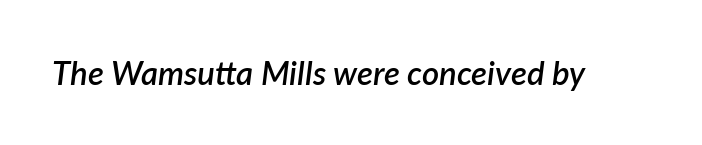
The image shows 33 px semibold type, italic (leaning right); set normal letter spacing, not underlined; low stroke contrast and a medium x-height.
